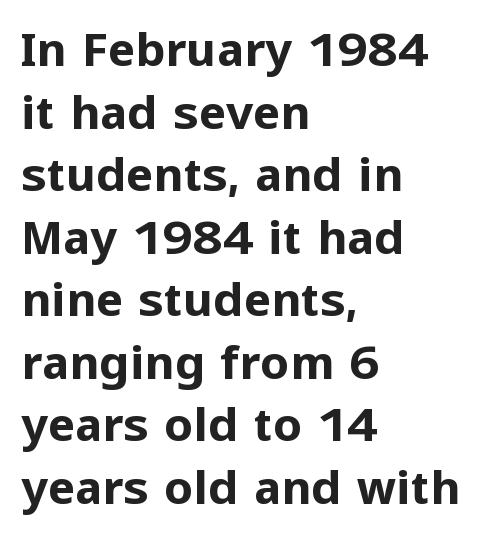
Unlike italic type, these characters show no tilt at all. The strokes are fattened all the way to bold. Vertically, the passage feels balanced, rows spaced as you'd expect. The letters advance in unequal steps, a hallmark of proportional type. This rendering features lettering with no underline. Observe the ordinary spacing: letters are neighbours, not strangers.
